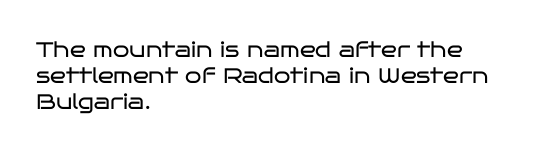
{"italic": "no", "bold": "no", "underline": "no", "align": "left", "line_spacing": "normal", "line_spacing_ratio": 1.25, "letter_spacing": "normal", "letter_spacing_em": 0.0, "glyph_px": 21}
